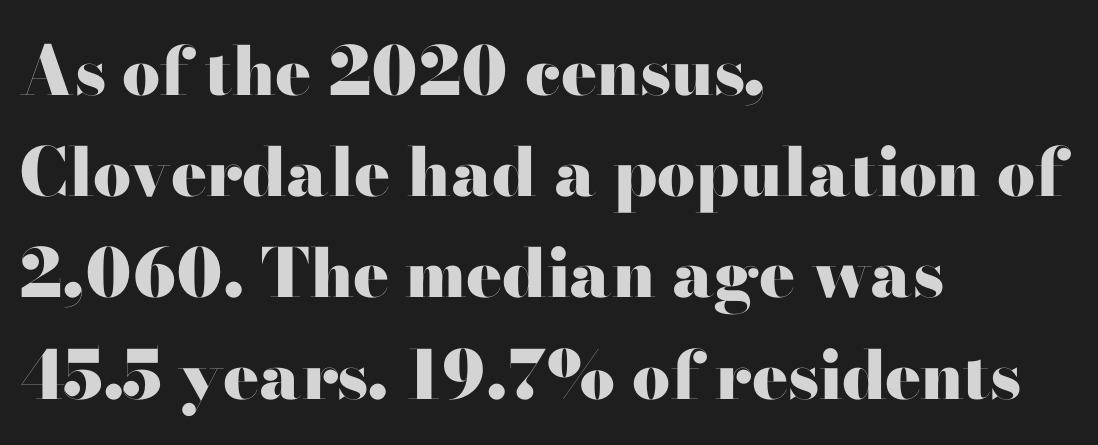
Notice how the stems are strictly vertical — no italics here. A clean baseline with only descenders dipping below it. What's the leading like? Ordinary, nothing unusual. Left-aligned paragraph, ragged on the right. The rendering uses a bold face; every stroke is thick and dark. Character widths vary here, with narrow letters taking less room than wide ones.
